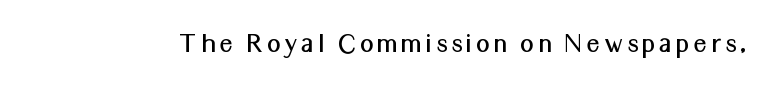
The string is rendered with underlining switched off. The passage shown is typed in a proportional face where columns would drift. Italic? Not at all — the glyphs are vertical. Classification — sans serif.
